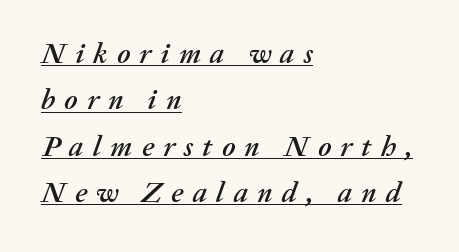
The image shows 29 px text type, italic (leaning right); set left-aligned, normal line spacing (1.6x), unusually wide letter spacing (+0.32 em), underlined; medium stroke contrast and a medium x-height.
